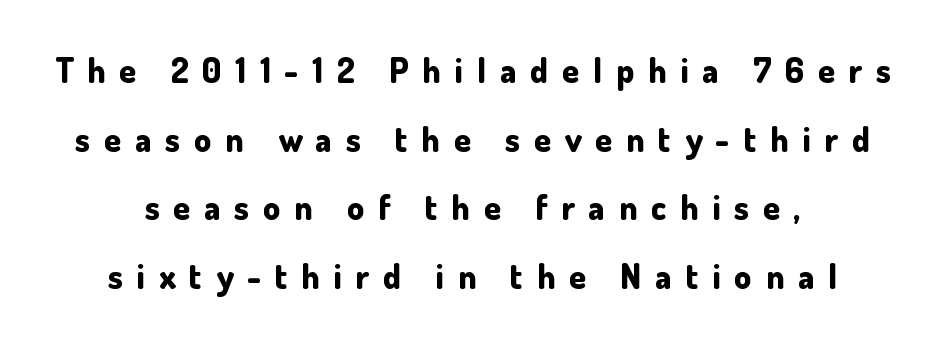
These words are printed bold, with thick strokes throughout. Airy leading. Line starts and ends both wander, symmetrically. The gaps between neighbouring characters are conspicuously large.
